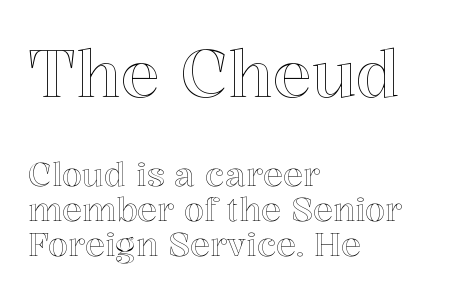
The image shows 66 px text type, upright; set left-aligned, tight line spacing (1.06x), normal letter spacing, not underlined; the first (top) block is 2.0x larger; a medium x-height.
